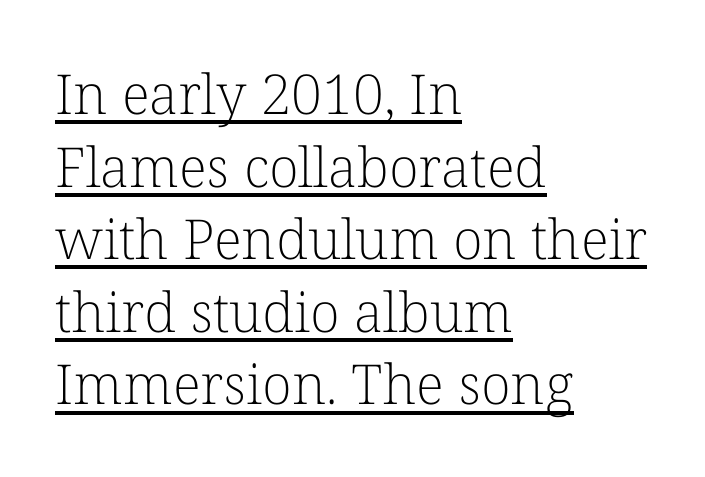
Q: Is the text bold? A: No.
Q: Is the text italic (slanted)? A: No, it is upright.
Q: Is the typeface a serif or a sans-serif typeface? A: Serif.
Q: Is the text underlined? A: Yes.
Q: How is the paragraph aligned? A: Left-aligned.
Q: Is the spacing between letters normal or unusually wide? A: Normal.
Q: Is the spacing between lines tight, normal or loose? A: Normal.
Q: Width (condensed, normal, or wide)? A: Normal.
Q: Stroke contrast? A: Low.
Q: x-height? A: Medium.
Q: Monospaced? A: No.
